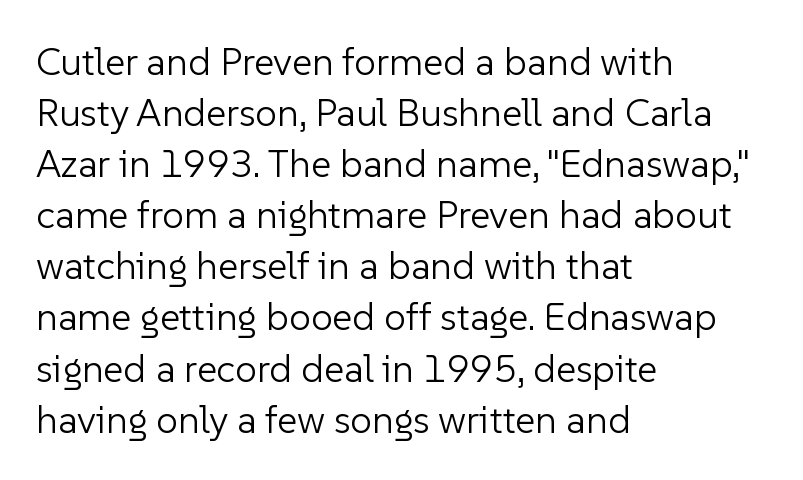
Q: Is the text bold? A: No.
Q: Is the text italic (slanted)? A: No, it is upright.
Q: Is the typeface a serif or a sans-serif typeface? A: Sans-serif.
Q: Is the text underlined? A: No.
Q: How is the paragraph aligned? A: Left-aligned.
Q: Is the spacing between letters normal or unusually wide? A: Normal.
Q: Is the spacing between lines tight, normal or loose? A: Normal.
Q: Width (condensed, normal, or wide)? A: Normal.
Q: Stroke contrast? A: Low.
Q: x-height? A: Medium.
Q: Monospaced? A: No.
